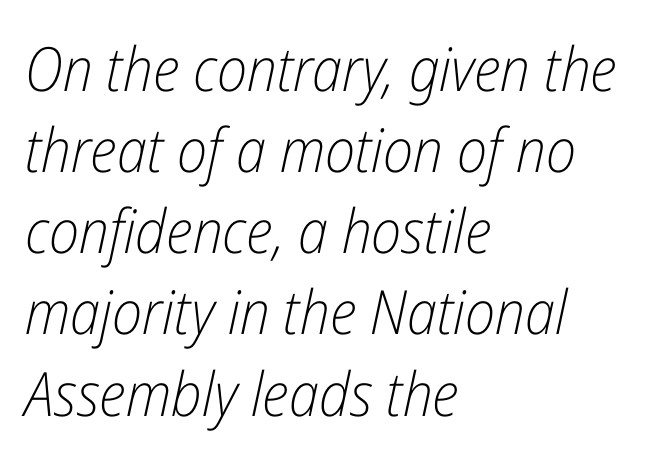
Reading down the block, your eye returns to a fixed left position each line. The letters sit at their default tracking, neither squeezed nor spread. The baseline area is clear. Style check: oblique. The letters advance in unequal steps, a hallmark of proportional type. Vertically, the passage feels balanced, rows spaced as you'd expect.
